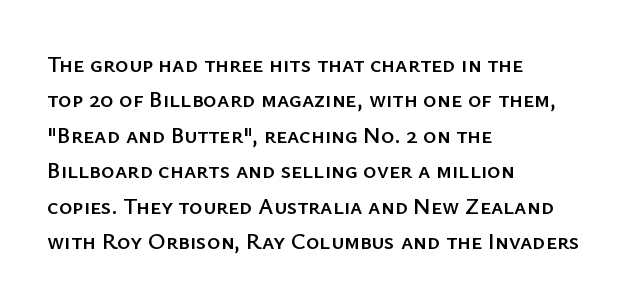
Nope, not italic — everything's standing straight. Words appear dense and cohesive because spacing is normal. The baseline area is clear. These lines sit exactly where default settings would place them. The compositor pushed each line to the left boundary.
